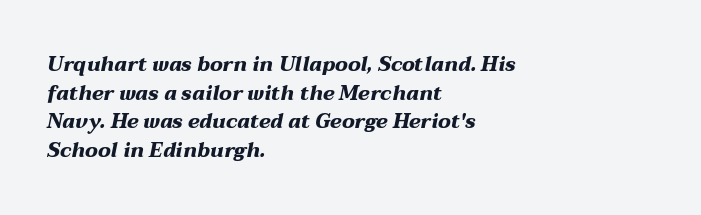
No word sits above an underline. This sample uses an oblique cut, with every glyph tilted off the vertical. A student would call this left alignment; a typographer would say flush left, rag right. This sample keeps an unexceptional amount of space between lines.
